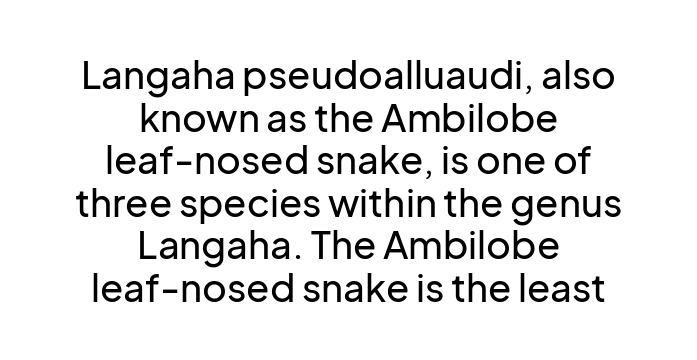
Q: Is the text italic (slanted)? A: No, it is upright.
Q: Is the typeface a serif or a sans-serif typeface? A: Sans-serif.
Q: Is the text underlined? A: No.
Q: How is the paragraph aligned? A: Centered.
Q: Is the spacing between letters normal or unusually wide? A: Normal.
Q: Is the spacing between lines tight, normal or loose? A: Tight.
Q: Width (condensed, normal, or wide)? A: Normal.
Q: Stroke contrast? A: Low.
Q: x-height? A: Medium.
Q: Monospaced? A: No.
